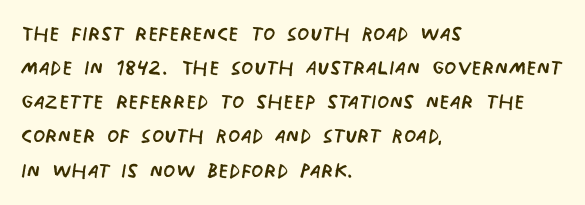
Check the space under the baseline: it is left empty. The face used here is a sans, in the tradition of grotesques and geometrics. The face looks like a standard text weight, possibly lighter. How are the letters spaced? Ordinarily, with no added tracking. Short and long lines alike share a common starting point at left. Do the characters align in a grid? No, the font is proportional.
